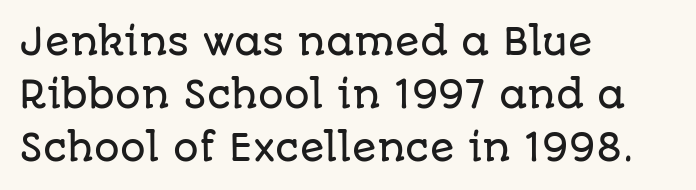
This rendering uses left alignment, leaving the right contour irregular. A roman cut, with each character standing at attention. The typeface chosen for these lines omits serifs. Beneath every word, the page is bare. Vertically, the passage feels balanced, rows spaced as you'd expect. Do the characters align in a grid? No, the font is proportional.
